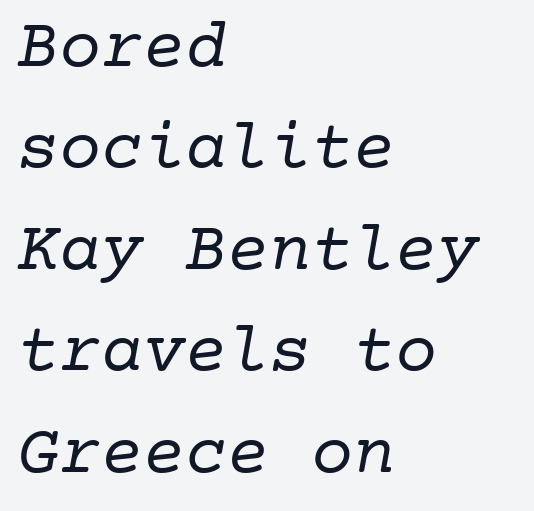
{"serif": "yes", "bold": "no", "weight": "regular", "width": "normal", "stroke_contrast": "low", "x_height": "medium", "monospaced": "yes", "underline": "no", "align": "left", "line_spacing": "normal", "line_spacing_ratio": 1.45, "letter_spacing": "normal", "letter_spacing_em": 0.0, "glyph_px": 70}
